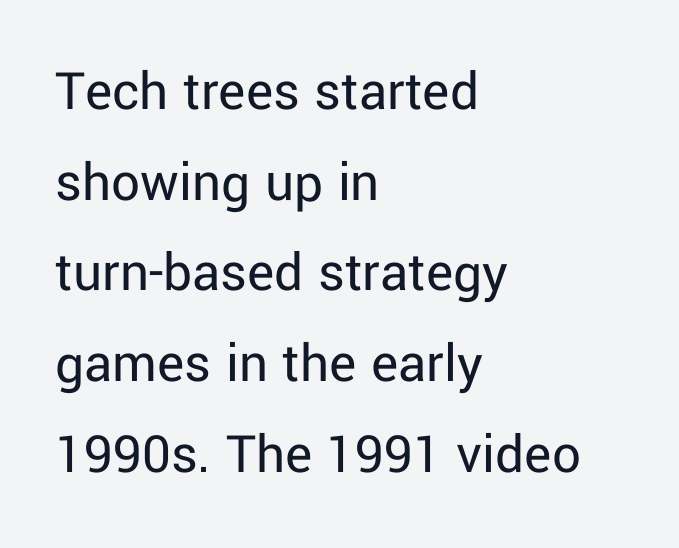
Q: Is the text bold? A: No.
Q: Is the text italic (slanted)? A: No, it is upright.
Q: Is the typeface a serif or a sans-serif typeface? A: Sans-serif.
Q: Is the text underlined? A: No.
Q: How is the paragraph aligned? A: Left-aligned.
Q: Is the spacing between letters normal or unusually wide? A: Normal.
Q: Is the spacing between lines tight, normal or loose? A: Normal.
Q: Width (condensed, normal, or wide)? A: Normal.
Q: Stroke contrast? A: Low.
Q: x-height? A: Medium.
Q: Monospaced? A: No.
